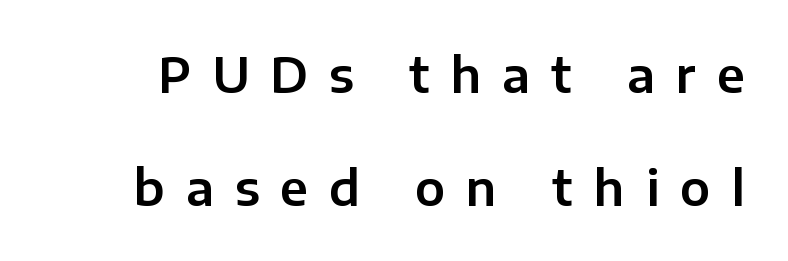
The image shows 48 px sans-serif type, upright; set loose line spacing (2.36x), unusually wide letter spacing (+0.44 em), not underlined; low stroke contrast and a medium x-height.
